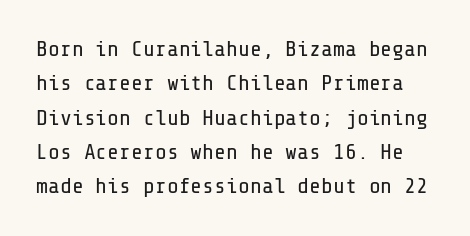
Q: Is the text bold? A: No.
Q: Is the text italic (slanted)? A: No, it is upright.
Q: Is the text underlined? A: No.
Q: Is the spacing between letters normal or unusually wide? A: Normal.
Q: Is the spacing between lines tight, normal or loose? A: Normal.
